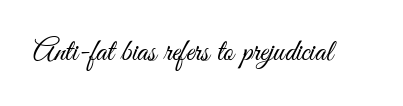
Q: Is the text bold? A: No.
Q: Is the text italic (slanted)? A: Yes.
Q: Is the typeface a serif or a sans-serif typeface? A: Sans-serif.
Q: Is the text underlined? A: No.
Q: Is the spacing between letters normal or unusually wide? A: Normal.
Q: Width (condensed, normal, or wide)? A: Condensed.
Q: Stroke contrast? A: Medium.
Q: x-height? A: Small.
Q: Monospaced? A: No.
